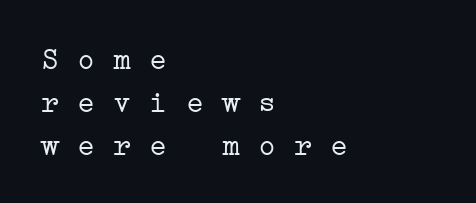
Q: Is the text bold? A: No.
Q: Is the typeface a serif or a sans-serif typeface? A: Serif.
Q: Is the text underlined? A: No.
Q: How is the paragraph aligned? A: Left-aligned.
Q: Is the spacing between letters normal or unusually wide? A: Normal.
Q: Is the spacing between lines tight, normal or loose? A: Normal.
Q: Width (condensed, normal, or wide)? A: Wide.
Q: Stroke contrast? A: Low.
Q: x-height? A: Medium.
Q: Monospaced? A: Yes.
